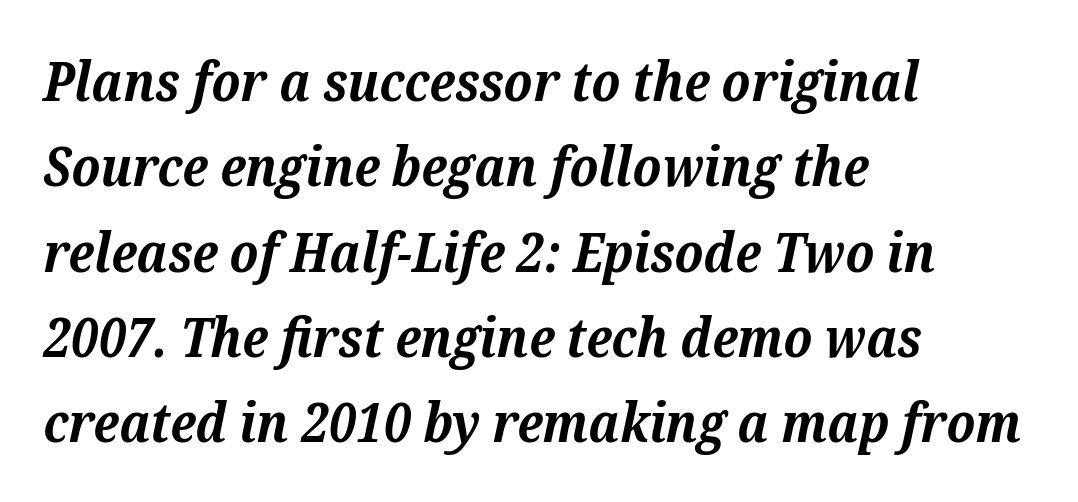
Q: Is the text bold? A: Yes.
Q: Is the text italic (slanted)? A: Yes, it leans right by about 12 degrees.
Q: Is the typeface a serif or a sans-serif typeface? A: Serif.
Q: Is the text underlined? A: No.
Q: How is the paragraph aligned? A: Left-aligned.
Q: Is the spacing between letters normal or unusually wide? A: Normal.
Q: Is the spacing between lines tight, normal or loose? A: Normal.
Q: Width (condensed, normal, or wide)? A: Normal.
Q: Stroke contrast? A: Medium.
Q: x-height? A: Medium.
Q: Monospaced? A: No.
